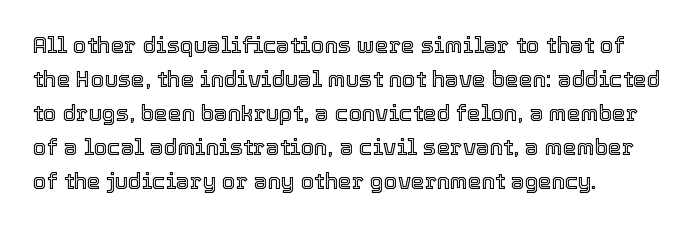
{"italic": "no", "underline": "no", "align": "left", "line_spacing": "normal", "line_spacing_ratio": 1.54, "letter_spacing": "normal", "letter_spacing_em": 0.0, "glyph_px": 22}
